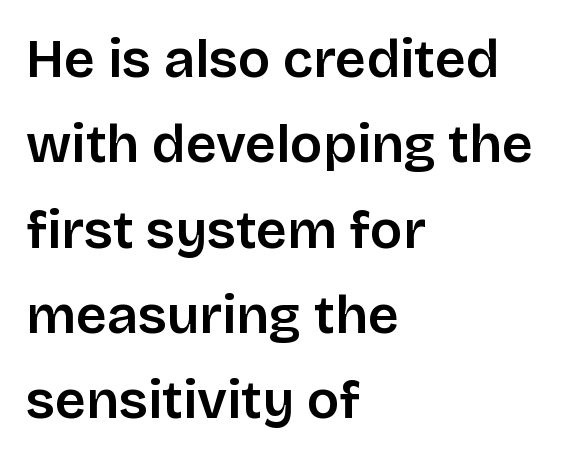
{"serif": "no", "italic": "no", "width": "normal", "stroke_contrast": "low", "x_height": "large", "monospaced": "no", "underline": "no", "align": "left", "line_spacing": "normal", "line_spacing_ratio": 1.58, "letter_spacing": "normal", "letter_spacing_em": 0.0, "glyph_px": 54}
